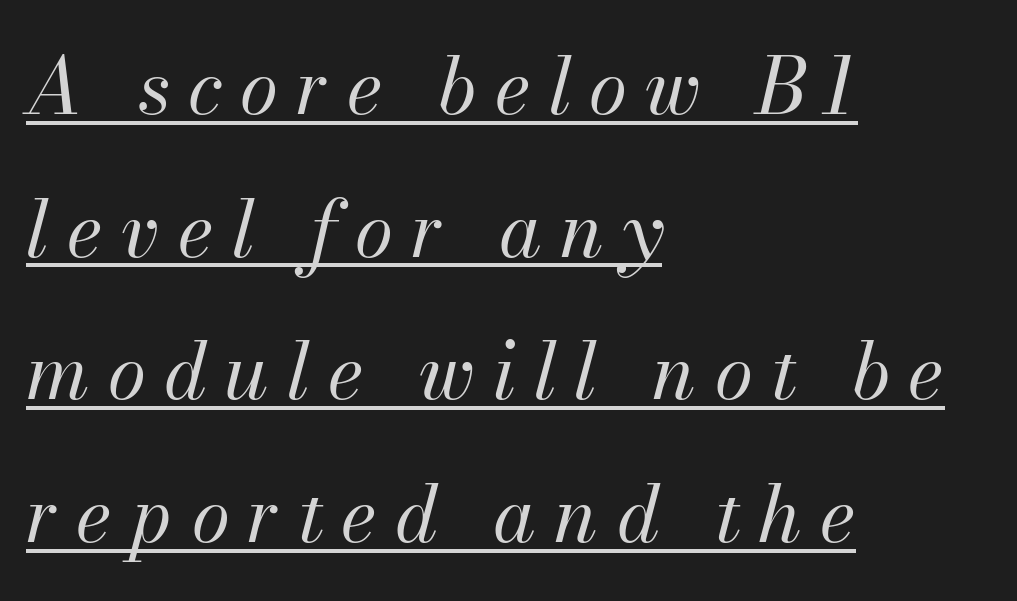
{"italic": "yes", "lean": "right", "slant_degrees": 13, "bold": "no", "weight": "regular", "width": "normal", "stroke_contrast": "medium", "x_height": "small", "monospaced": "no", "underline": "yes", "align": "left", "line_spacing_ratio": 1.83, "letter_spacing": "wide", "letter_spacing_em": 0.23, "glyph_px": 78}
